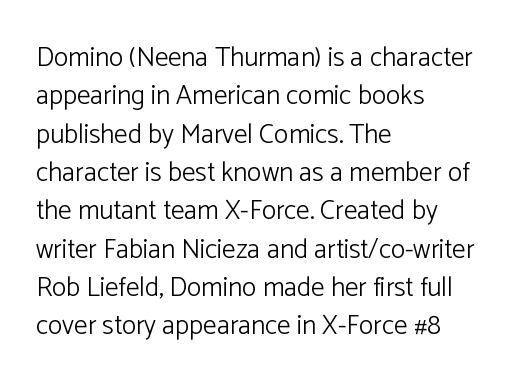
{"italic": "no", "bold": "no", "underline": "no", "align": "left", "line_spacing": "normal", "line_spacing_ratio": 1.42, "letter_spacing": "normal", "letter_spacing_em": 0.0, "glyph_px": 27}
